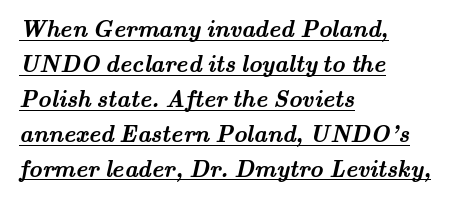
{"bold": "yes", "underline": "yes", "align": "left", "line_spacing": "normal", "line_spacing_ratio": 1.52, "letter_spacing": "normal", "letter_spacing_em": 0.0, "glyph_px": 23}
